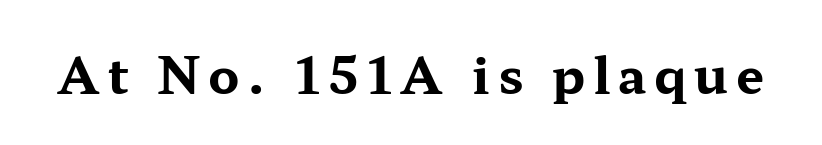
Q: Is the text bold? A: Yes.
Q: Is the text italic (slanted)? A: No, it is upright.
Q: Is the typeface a serif or a sans-serif typeface? A: Serif.
Q: Is the text underlined? A: No.
Q: Width (condensed, normal, or wide)? A: Wide.
Q: Stroke contrast? A: Medium.
Q: x-height? A: Medium.
Q: Monospaced? A: No.
